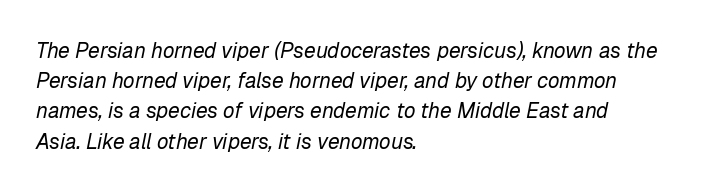
The image shows 21 px text type, italic (leaning right); set left-aligned, normal line spacing (1.44x), normal letter spacing, not underlined.
